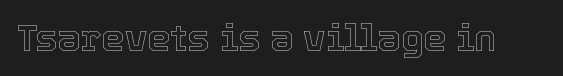
The image shows 37 px text type, upright; set normal letter spacing, not underlined; a medium x-height.
